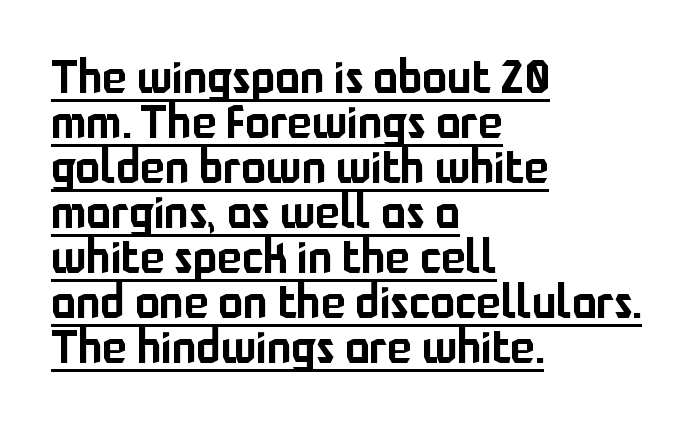
{"serif": "no", "italic": "no", "width": "normal", "stroke_contrast": "low", "x_height": "medium", "monospaced": "no", "underline": "yes", "align": "left", "line_spacing": "tight", "line_spacing_ratio": 0.98, "letter_spacing": "normal", "letter_spacing_em": 0.0, "glyph_px": 46}
